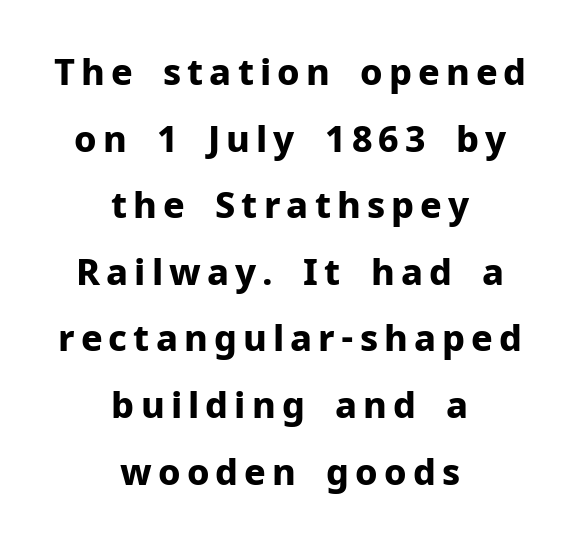
{"serif": "no", "italic": "no", "bold": "yes", "weight": "bold", "width": "normal", "stroke_contrast": "low", "x_height": "medium", "monospaced": "no", "underline": "no", "align": "center", "line_spacing_ratio": 1.85, "glyph_px": 36}
